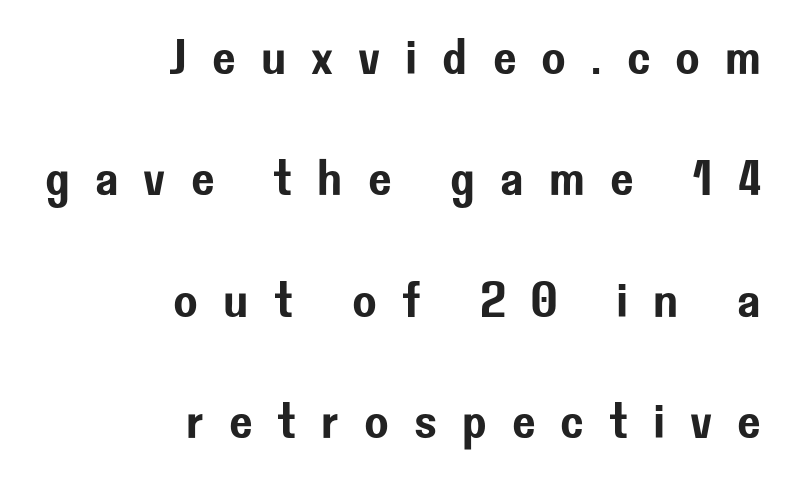
The image shows 50 px sans-serif type, upright; set right-aligned, loose line spacing (2.43x), unusually wide letter spacing (+0.5 em), not underlined; low stroke contrast and a medium x-height.
